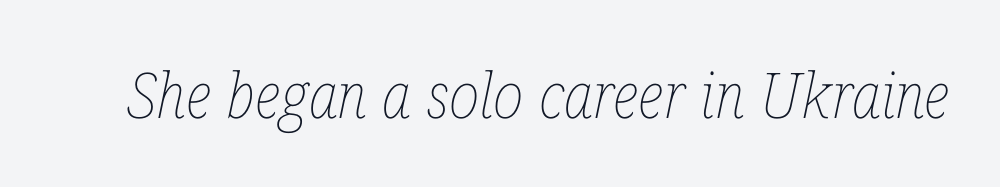
Q: Is the text bold? A: No.
Q: Is the text italic (slanted)? A: Yes, it leans right by about 12 degrees.
Q: Is the text underlined? A: No.
Q: Is the spacing between letters normal or unusually wide? A: Normal.
Q: Width (condensed, normal, or wide)? A: Condensed.
Q: Stroke contrast? A: Low.
Q: x-height? A: Medium.
Q: Monospaced? A: No.
